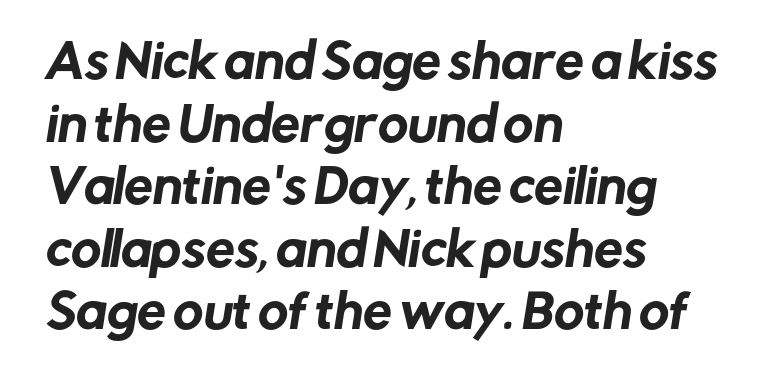
The image shows 46 px sans-serif type; set left-aligned, normal line spacing (1.36x), normal letter spacing, not underlined; low stroke contrast and a medium x-height.
